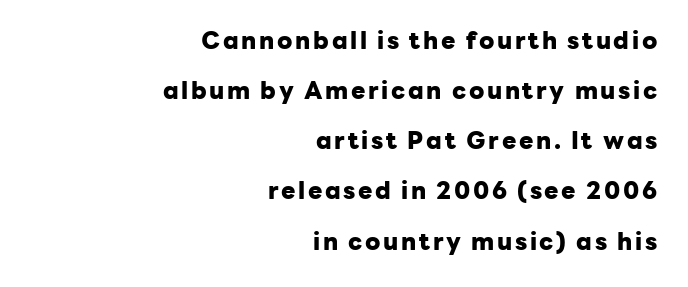
On the weight axis this lands at bold, roughly 700. The strip under each line holds only bare page. These lines are set flush right with a ragged left edge. Nope, not italic — everything's standing straight.
